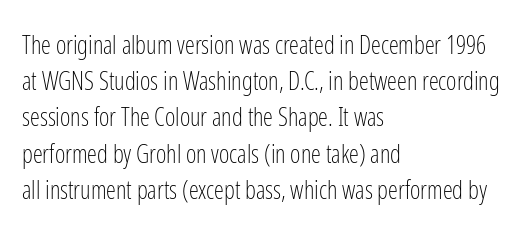
The image shows 25 px text type, upright; set left-aligned, normal line spacing (1.45x), normal letter spacing, not underlined.
